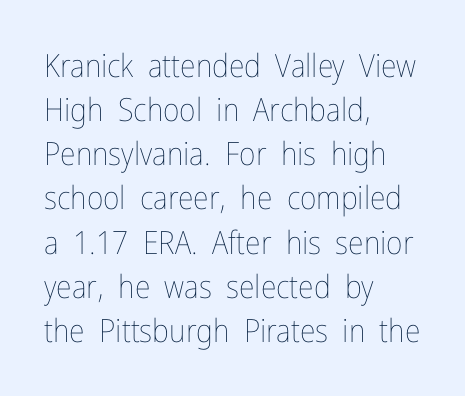
{"italic": "no", "bold": "no", "weight": "thin", "width": "condensed", "stroke_contrast": "low", "x_height": "medium", "monospaced": "no", "underline": "no", "align": "left", "line_spacing": "normal", "line_spacing_ratio": 1.38, "letter_spacing": "normal", "letter_spacing_em": 0.0, "glyph_px": 32}
